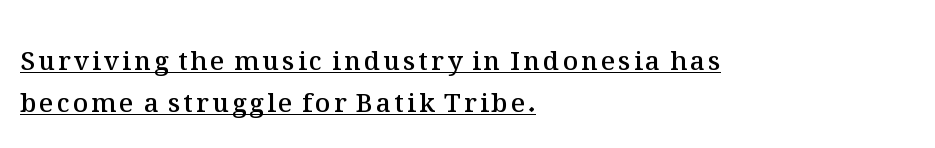
Underline: present. Caption: semibold face, moderately heavy strokes. Summary of vertical rhythm: regular, with standard interline spacing. These lines are set flush left with a ragged right edge.
